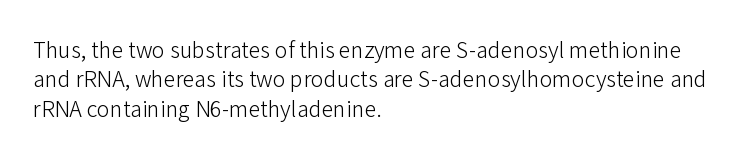
{"italic": "no", "bold": "no", "underline": "no", "align": "left", "line_spacing_ratio": 1.22, "letter_spacing": "normal", "letter_spacing_em": 0.0, "glyph_px": 24}
